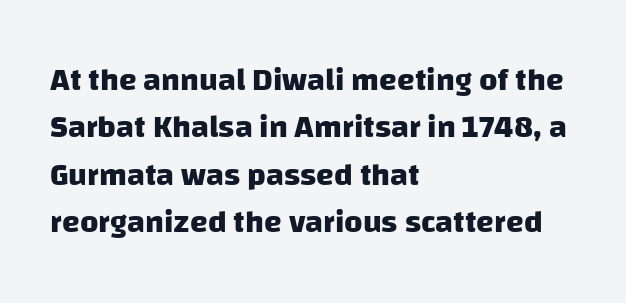
The image shows 32 px heavy sans-serif type; set left-aligned, normal line spacing (1.48x), normal letter spacing, not underlined; low stroke contrast and a large x-height.
